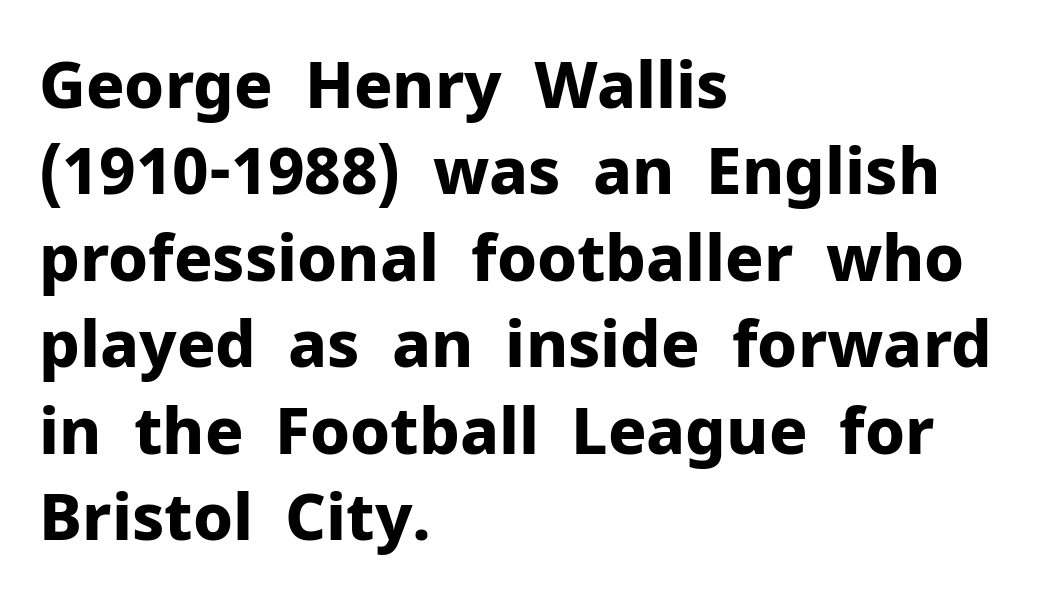
The image shows 64 px bold sans-serif type, upright; set left-aligned, normal line spacing (1.35x), normal letter spacing, not underlined; low stroke contrast and a medium x-height.
